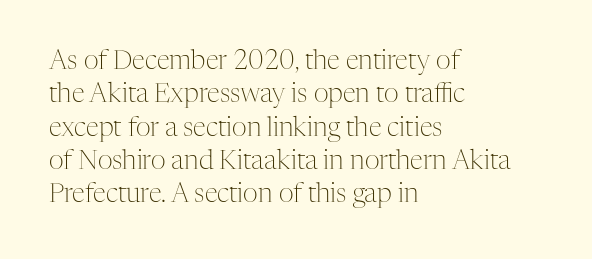
{"italic": "no", "bold": "no", "underline": "no", "align": "left", "line_spacing": "normal", "line_spacing_ratio": 1.28, "letter_spacing": "normal", "letter_spacing_em": 0.0, "glyph_px": 26}
